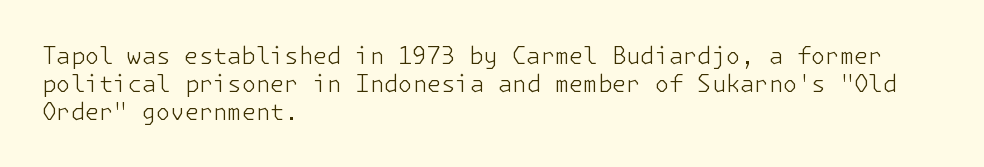
Italic: no, the glyphs are upright roman. Typeset ragged right — the left edge is the straight one. The gaps between neighbouring characters are ordinary and unremarkable. No letter is thick-stroked: the sample isn't bold. Lines of text with bare space underneath.
